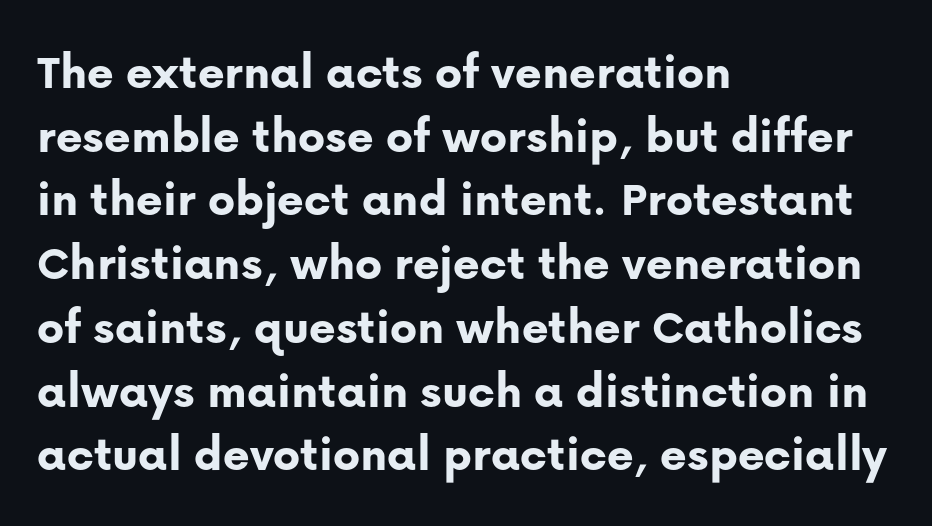
The image shows 51 px bold sans-serif type, upright; set left-aligned, normal line spacing (1.25x), normal letter spacing, not underlined; low stroke contrast and a medium x-height.
